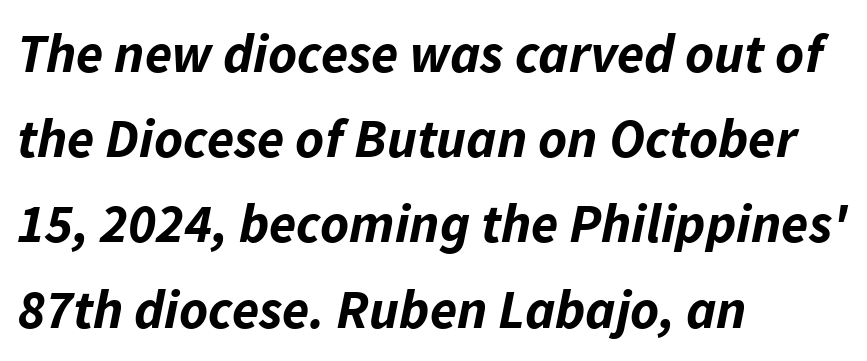
The rendering uses a moderate line-height, typical for paragraphs. You could not count columns in this text — the font is proportionally spaced. These lines are set flush left with a ragged right edge. The lettering tilts uniformly, giving the passage an italic look.
